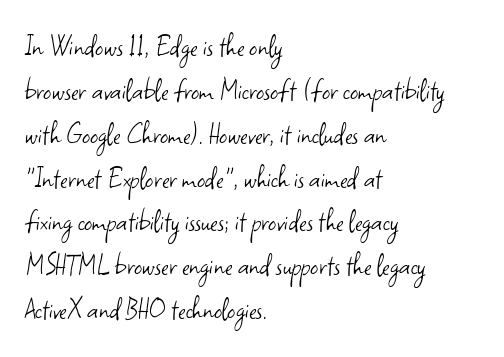
Honestly, there is no underline to notice here at all. The passage shown has conventional tracking throughout. The face used here is proportionally spaced, like ordinary book or web type. Interline gaps are of average width in this sample. Typeset ragged right — the left edge is the straight one.
